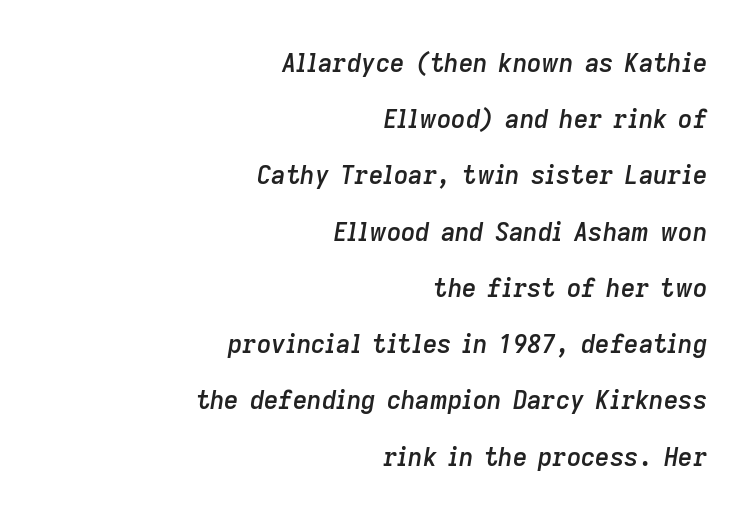
{"italic": "yes", "lean": "right", "slant_degrees": 9, "bold": "semi", "underline": "no", "align": "right", "line_spacing": "loose", "line_spacing_ratio": 2.25, "letter_spacing": "normal", "letter_spacing_em": 0.0, "glyph_px": 25}
